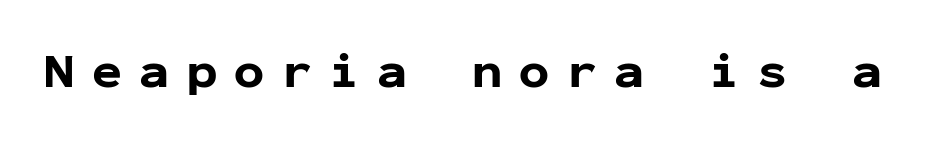
Do the letters lean? They stand straight. The text was rendered using a sans face with plain stroke endings. Each row of text sits above clean, open space. Each glyph is drawn with heavy, bold strokes. The tracking reads as deliberately expanded to a designer's eye. Fixed-width glyphs throughout — classic coding-font behaviour.
